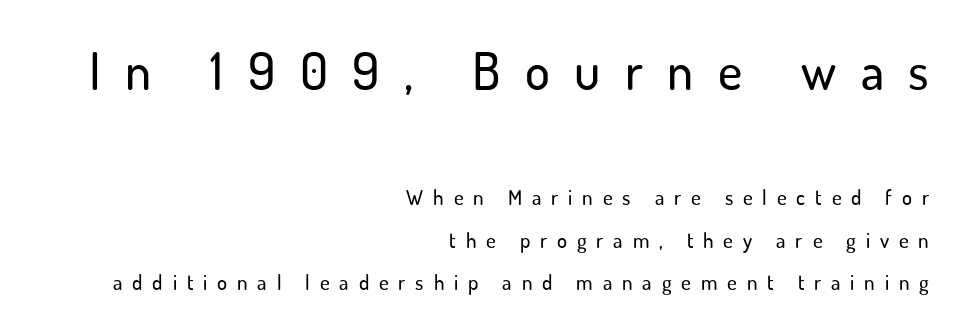
Q: Is the text italic (slanted)? A: No, it is upright.
Q: Is the typeface a serif or a sans-serif typeface? A: Sans-serif.
Q: Is the text underlined? A: No.
Q: How is the paragraph aligned? A: Right-aligned.
Q: Is the spacing between letters normal or unusually wide? A: Unusually wide.
Q: Is the spacing between lines tight, normal or loose? A: Loose.
Q: Which block of text is set in a larger size, the first (top) or the second (bottom)? A: The first (top) one.
Q: Width (condensed, normal, or wide)? A: Normal.
Q: Stroke contrast? A: Low.
Q: x-height? A: Small.
Q: Monospaced? A: No.
